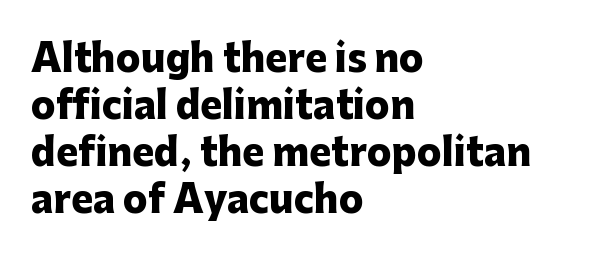
Q: Is the text bold? A: Yes.
Q: Is the text italic (slanted)? A: No, it is upright.
Q: Is the typeface a serif or a sans-serif typeface? A: Sans-serif.
Q: Is the text underlined? A: No.
Q: How is the paragraph aligned? A: Left-aligned.
Q: Is the spacing between letters normal or unusually wide? A: Normal.
Q: Is the spacing between lines tight, normal or loose? A: Normal.
Q: Width (condensed, normal, or wide)? A: Normal.
Q: Stroke contrast? A: Low.
Q: x-height? A: Medium.
Q: Monospaced? A: No.
